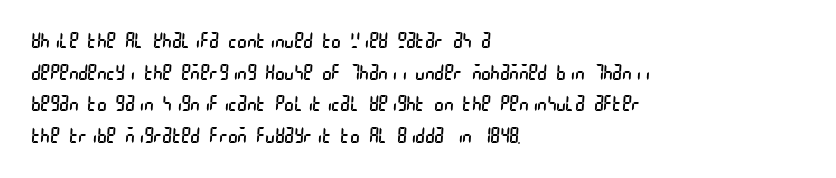
The image shows 20 px text type; set left-aligned, normal line spacing (1.58x), normal letter spacing, not underlined.
